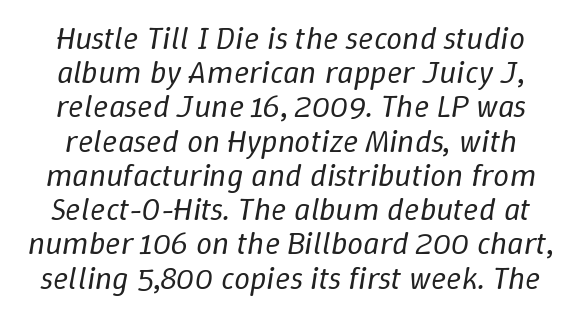
A typesetter would call this zero additional tracking. Reading down the column, the eye jumps only a short way to each next line. Bare-footed words on every line. Italic? Definitely — the glyphs are oblique.
